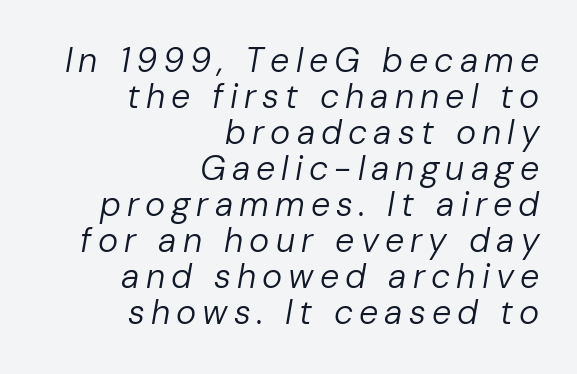
{"italic": "yes", "lean": "right", "slant_degrees": 10, "bold": "no", "weight": "regular", "width": "normal", "stroke_contrast": "low", "x_height": "medium", "monospaced": "no", "underline": "no", "align": "right", "line_spacing": "tight", "line_spacing_ratio": 1.06, "glyph_px": 34}
